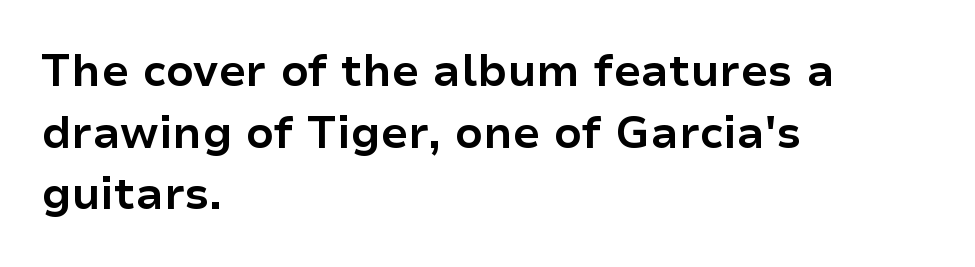
The image shows 44 px bold sans-serif type, upright; set left-aligned, normal line spacing (1.4x), normal letter spacing, not underlined; low stroke contrast and a medium x-height.
